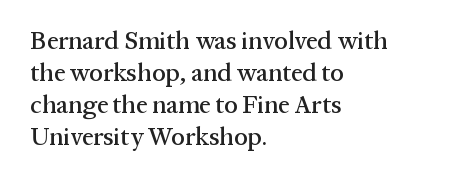
{"italic": "no", "underline": "no", "align": "left", "line_spacing": "normal", "line_spacing_ratio": 1.28, "letter_spacing": "normal", "letter_spacing_em": 0.0, "glyph_px": 25}
